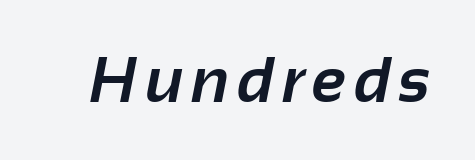
{"serif": "no", "bold": "yes", "weight": "bold", "width": "normal", "stroke_contrast": "low", "x_height": "medium", "monospaced": "no", "underline": "no", "glyph_px": 63}
